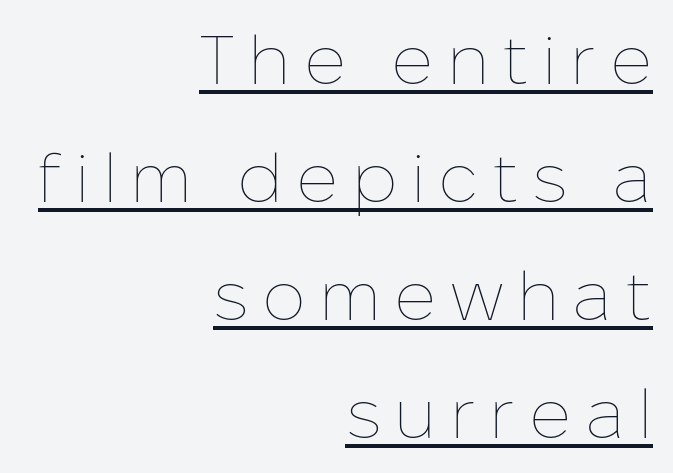
This rendering features underlined lettering. The lines are quadded right. Do the letters lean? They stand straight. The characters are drawn with everyday or finer stroke widths.
